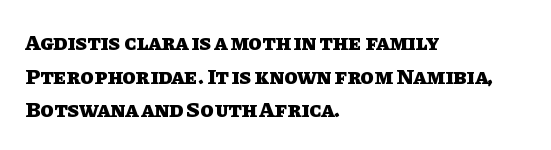
{"italic": "no", "bold": "yes", "underline": "no", "align": "left", "line_spacing": "normal", "line_spacing_ratio": 1.53, "letter_spacing": "normal", "letter_spacing_em": 0.0, "glyph_px": 22}
